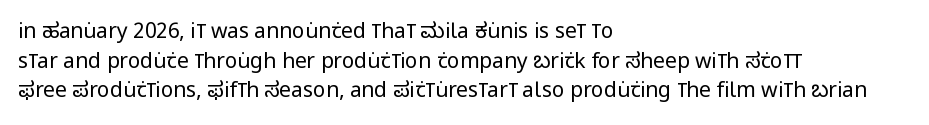
Quick note: underline off. Do the letters lean? They stand straight. The text block is weighted toward the left margin, trailing off unevenly rightward. This rendering leaves character spacing at its baseline value. Vertical spacing — default.
